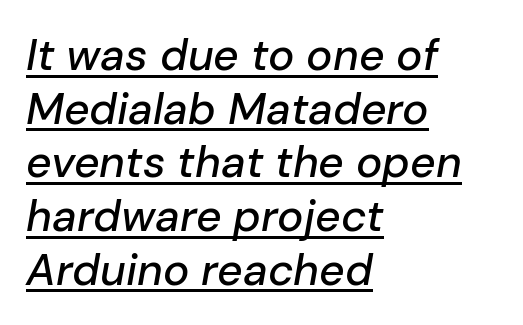
{"italic": "yes", "lean": "right", "slant_degrees": 10, "width": "normal", "stroke_contrast": "low", "x_height": "medium", "monospaced": "no", "underline": "yes", "align": "left", "line_spacing_ratio": 1.22, "letter_spacing": "normal", "letter_spacing_em": 0.0, "glyph_px": 44}
